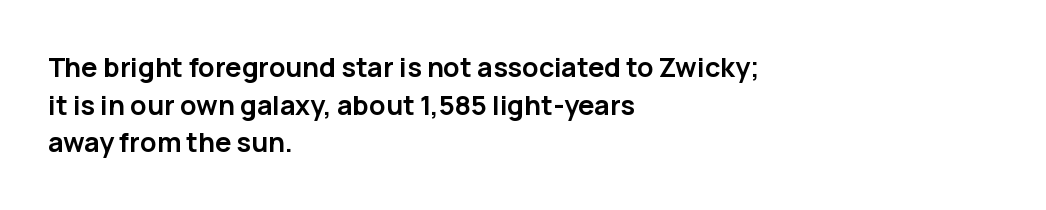
The image shows 27 px bold type, upright; set left-aligned, normal line spacing (1.39x), normal letter spacing, not underlined.
